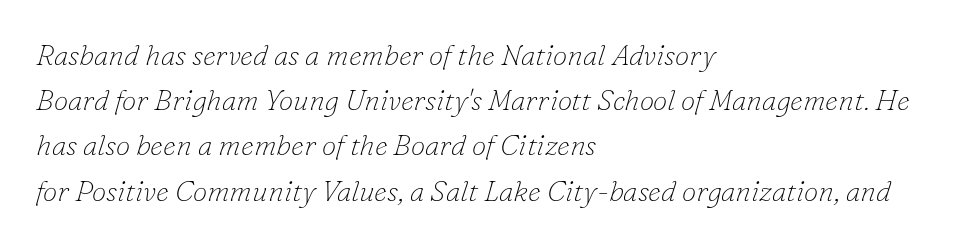
Q: Is the text bold? A: No.
Q: Is the text italic (slanted)? A: Yes, it leans right by about 16 degrees.
Q: Is the typeface a serif or a sans-serif typeface? A: Serif.
Q: Is the text underlined? A: No.
Q: How is the paragraph aligned? A: Left-aligned.
Q: Is the spacing between letters normal or unusually wide? A: Normal.
Q: Is the spacing between lines tight, normal or loose? A: Normal.
Q: Width (condensed, normal, or wide)? A: Normal.
Q: Stroke contrast? A: Low.
Q: x-height? A: Small.
Q: Monospaced? A: No.
